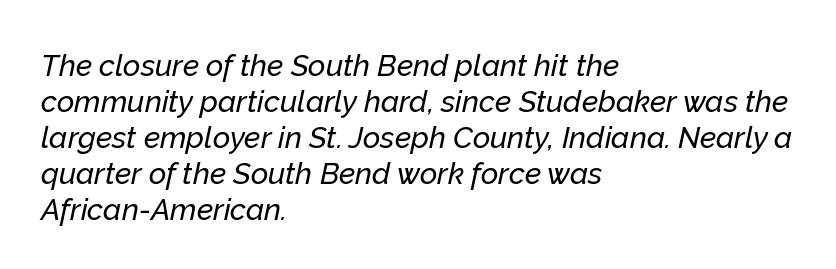
{"italic": "yes", "lean": "right", "slant_degrees": 12, "width": "normal", "stroke_contrast": "low", "x_height": "medium", "monospaced": "no", "underline": "no", "align": "left", "line_spacing_ratio": 1.2, "letter_spacing": "normal", "letter_spacing_em": 0.0, "glyph_px": 30}
